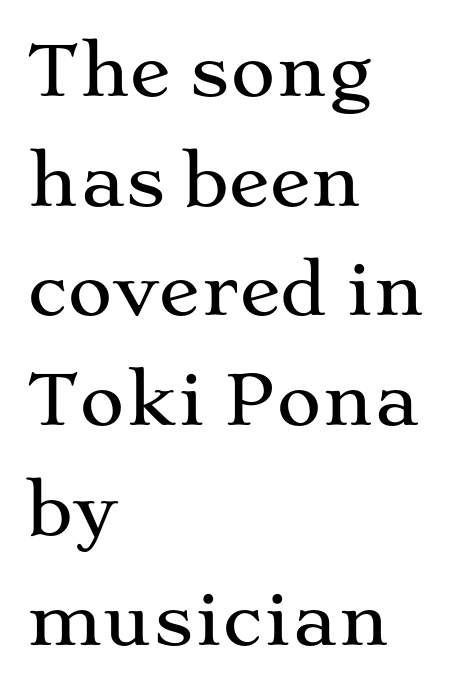
Little horizontal feet cap the strokes, marking this as serif type. Underlining? Definitely not there. Honestly, the letter spacing is just normal — you wouldn't notice it. The rows are spaced the way most documents space them. Character widths vary here, with narrow letters taking less room than wide ones.
